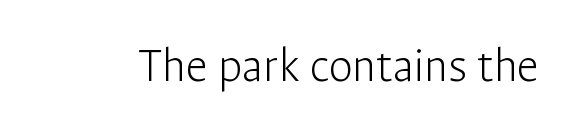
{"serif": "no", "italic": "no", "bold": "no", "weight": "light", "width": "normal", "stroke_contrast": "low", "x_height": "medium", "monospaced": "no", "underline": "no", "letter_spacing": "normal", "letter_spacing_em": 0.0, "glyph_px": 49}
